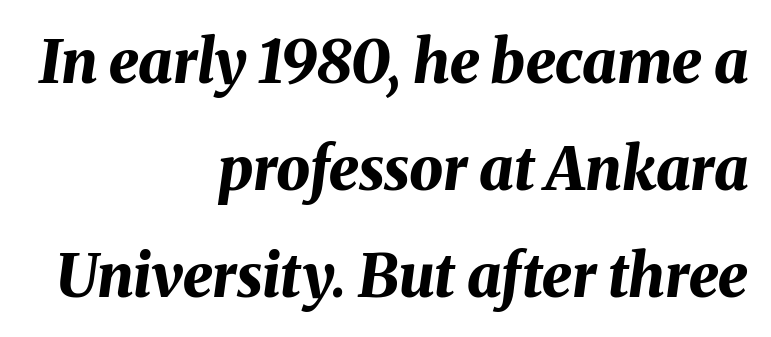
Reading down the block, your eye finds every line finishing at a fixed right position. Character widths vary here, with narrow letters taking less room than wide ones. The passage shown is emphatically bold. There's an unmistakable incline to the writing here.
